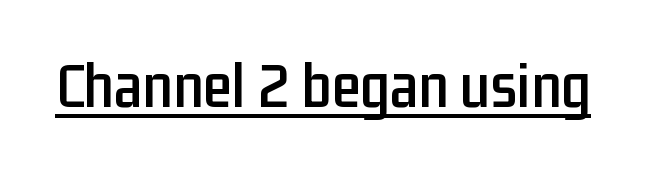
Q: Is the text italic (slanted)? A: No, it is upright.
Q: Is the typeface a serif or a sans-serif typeface? A: Sans-serif.
Q: Is the text underlined? A: Yes.
Q: Is the spacing between letters normal or unusually wide? A: Normal.
Q: Width (condensed, normal, or wide)? A: Condensed.
Q: Stroke contrast? A: Low.
Q: x-height? A: Medium.
Q: Monospaced? A: No.
